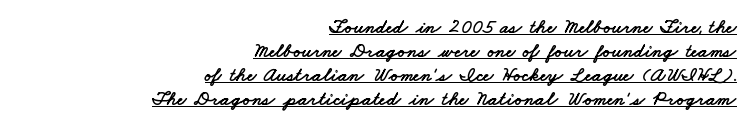
The letterforms sit shoulder to shoulder at normal distance. The lettering is marked with a stroke running underneath it. Every row of glyphs terminates at an identical x-position on the right.
